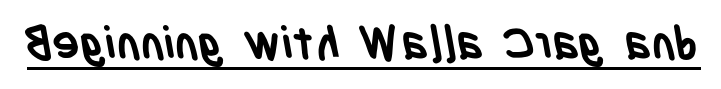
You can see a thin bar hugging the bottom of the glyphs. Tracking value appears to be zero — textbook default spacing. Note: no serifs on the glyphs. A typesetter would call this proportional, since set widths differ per character.
